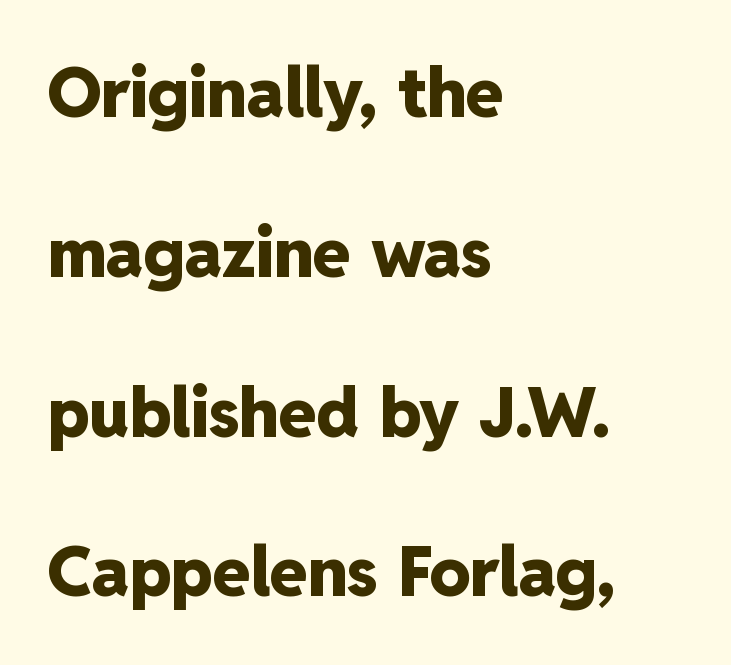
The image shows 68 px heavy sans-serif type, upright; set left-aligned, loose line spacing (2.35x), normal letter spacing, not underlined; low stroke contrast and a medium x-height.
